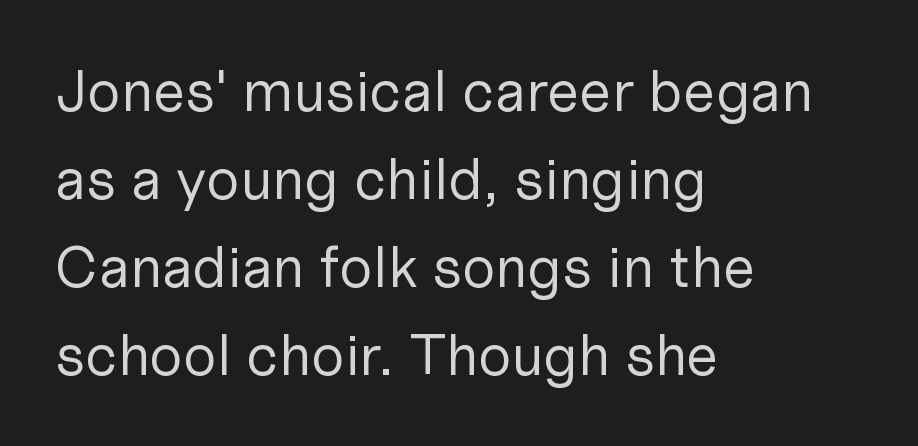
{"serif": "no", "italic": "no", "bold": "no", "weight": "regular", "width": "normal", "stroke_contrast": "low", "x_height": "medium", "monospaced": "no", "underline": "no", "align": "left", "line_spacing": "normal", "line_spacing_ratio": 1.52, "letter_spacing": "normal", "letter_spacing_em": 0.0, "glyph_px": 58}
